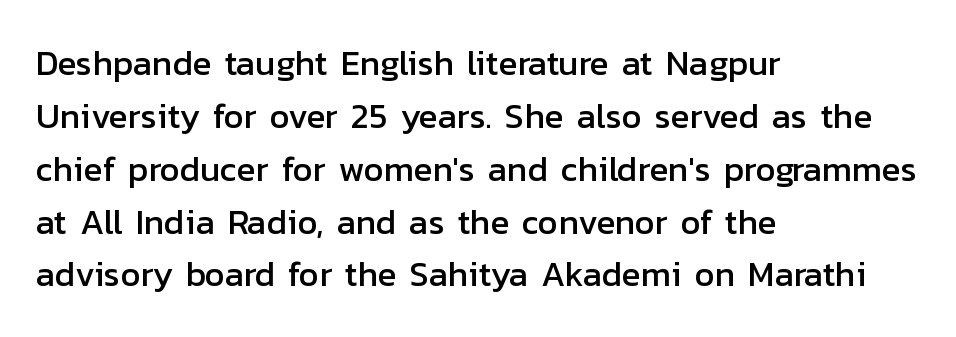
{"serif": "no", "italic": "no", "width": "normal", "stroke_contrast": "low", "x_height": "medium", "monospaced": "no", "underline": "no", "align": "left", "line_spacing": "normal", "line_spacing_ratio": 1.51, "letter_spacing": "normal", "letter_spacing_em": 0.0, "glyph_px": 35}
